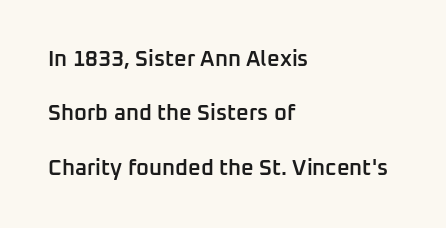
The image shows 22 px text type, upright; set left-aligned, loose line spacing (2.47x), normal letter spacing, not underlined.
